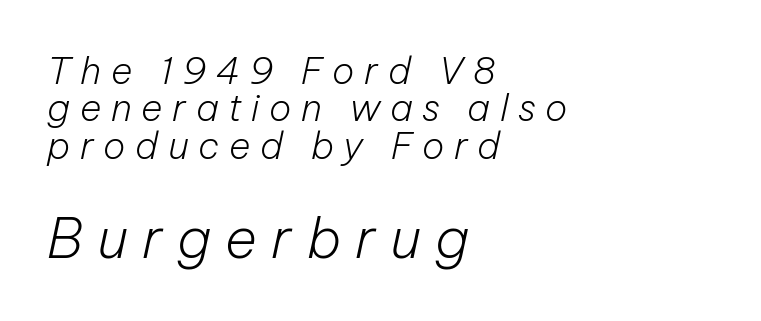
Q: Is the text bold? A: No.
Q: Is the text italic (slanted)? A: Yes, it leans right by about 12 degrees.
Q: Is the text underlined? A: No.
Q: How is the paragraph aligned? A: Left-aligned.
Q: Is the spacing between letters normal or unusually wide? A: Unusually wide.
Q: Is the spacing between lines tight, normal or loose? A: Tight.
Q: Which block of text is set in a larger size, the first (top) or the second (bottom)? A: The second (bottom) one.
Q: Width (condensed, normal, or wide)? A: Normal.
Q: Stroke contrast? A: Low.
Q: x-height? A: Medium.
Q: Monospaced? A: No.
